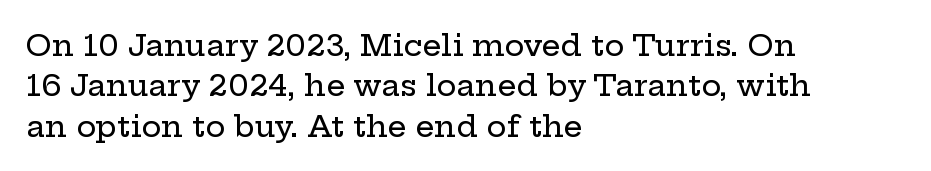
{"serif": "yes", "italic": "no", "width": "wide", "stroke_contrast": "low", "x_height": "medium", "monospaced": "no", "underline": "no", "align": "left", "line_spacing": "normal", "line_spacing_ratio": 1.35, "letter_spacing": "normal", "letter_spacing_em": 0.0, "glyph_px": 30}
